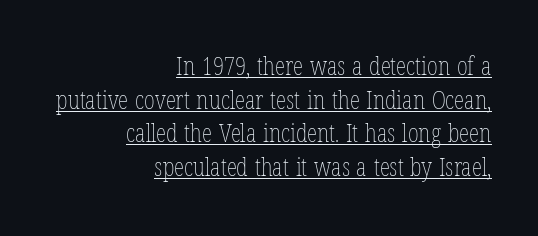
The image shows 26 px text type, upright; set right-aligned, normal line spacing (1.29x), normal letter spacing, underlined.
